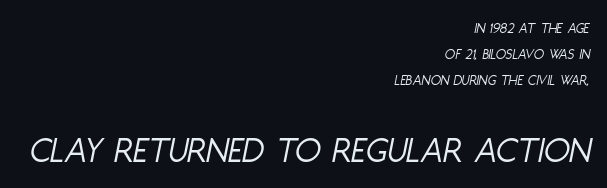
Q: Is the text bold? A: No.
Q: Is the text italic (slanted)? A: Yes, it leans right by about 11 degrees.
Q: Is the text underlined? A: No.
Q: How is the paragraph aligned? A: Right-aligned.
Q: Is the spacing between letters normal or unusually wide? A: Normal.
Q: Which block of text is set in a larger size, the first (top) or the second (bottom)? A: The second (bottom) one.
Q: Width (condensed, normal, or wide)? A: Condensed.
Q: Stroke contrast? A: Low.
Q: x-height? A: Large.
Q: Monospaced? A: No.
